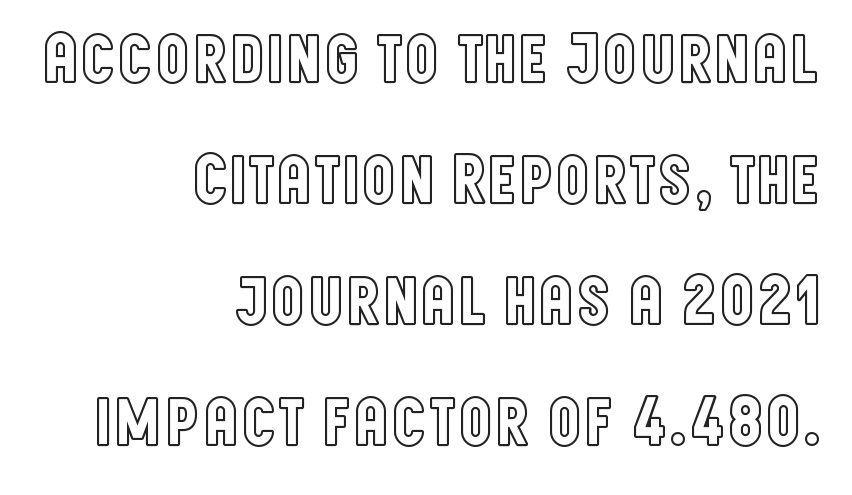
Q: Is the text italic (slanted)? A: No, it is upright.
Q: Is the text underlined? A: No.
Q: How is the paragraph aligned? A: Right-aligned.
Q: Is the spacing between letters normal or unusually wide? A: Normal.
Q: Width (condensed, normal, or wide)? A: Condensed.
Q: x-height? A: Large.
Q: Monospaced? A: No.
